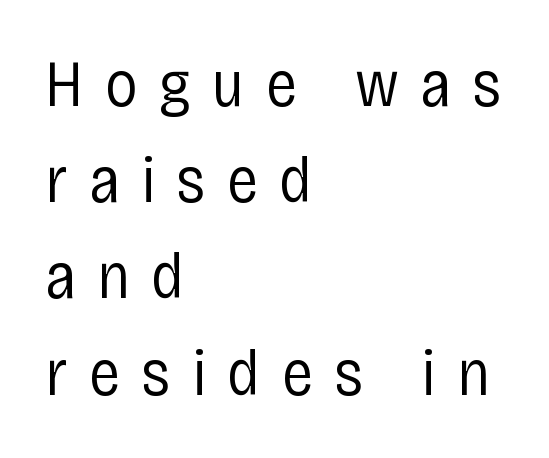
In terms of letterform style, serifs are entirely absent. Each letter keeps its own natural width here, so spacing adapts to shape. Compared with a typical body face, this is equally light or lighter still. Style check: upright. Underlining? Definitely not there. These lines sit exactly where default settings would place them.
